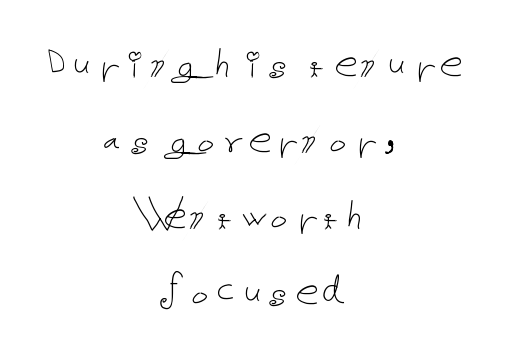
The image shows 47 px thin type, upright; set centered, normal line spacing (1.62x), normal letter spacing, not underlined; low stroke contrast and a medium x-height.
